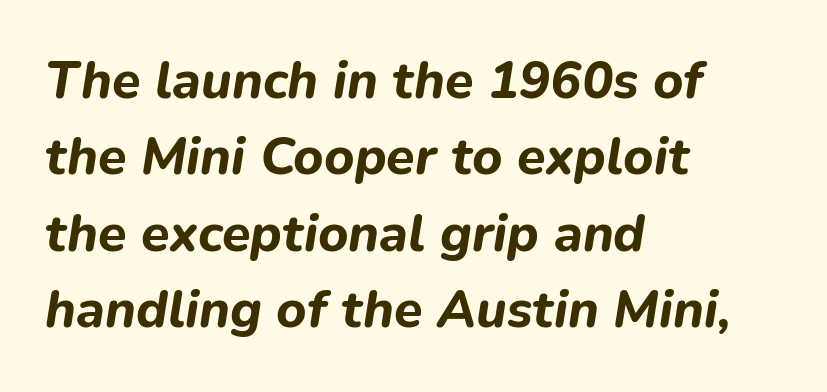
Q: Is the text bold? A: Yes.
Q: Is the text italic (slanted)? A: Yes, it leans right by about 9 degrees.
Q: Is the text underlined? A: No.
Q: How is the paragraph aligned? A: Left-aligned.
Q: Is the spacing between letters normal or unusually wide? A: Normal.
Q: Is the spacing between lines tight, normal or loose? A: Normal.
Q: Width (condensed, normal, or wide)? A: Normal.
Q: Stroke contrast? A: Low.
Q: x-height? A: Medium.
Q: Monospaced? A: No.
